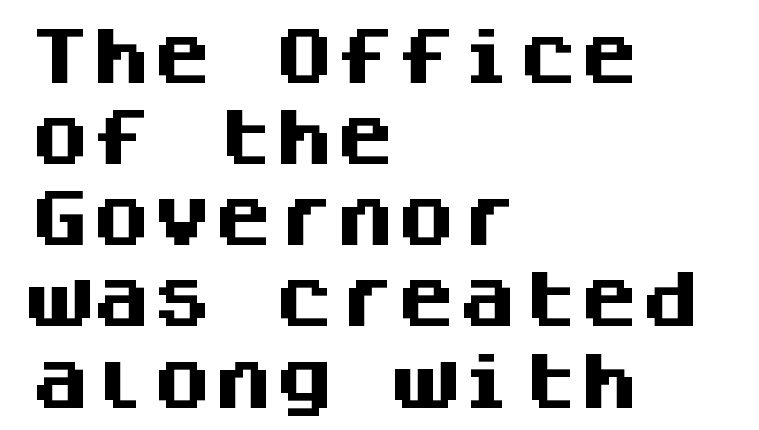
{"serif": "no", "italic": "no", "bold": "yes", "weight": "heavy", "width": "normal", "stroke_contrast": "medium", "x_height": "large", "monospaced": "yes", "underline": "no", "align": "left", "line_spacing": "normal", "line_spacing_ratio": 1.33, "letter_spacing": "normal", "letter_spacing_em": 0.0, "glyph_px": 61}
